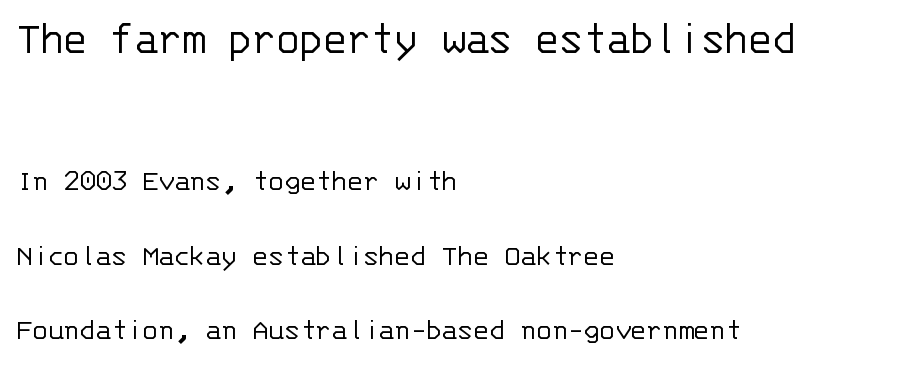
{"serif": "no", "italic": "no", "bold": "no", "weight": "light", "width": "normal", "stroke_contrast": "low", "x_height": "large", "monospaced": "yes", "underline": "no", "align": "left", "line_spacing": "loose", "line_spacing_ratio": 2.33, "letter_spacing": "normal", "letter_spacing_em": 0.0, "larger_block": "first", "size_ratio": 1.5, "glyph_px": 48}
